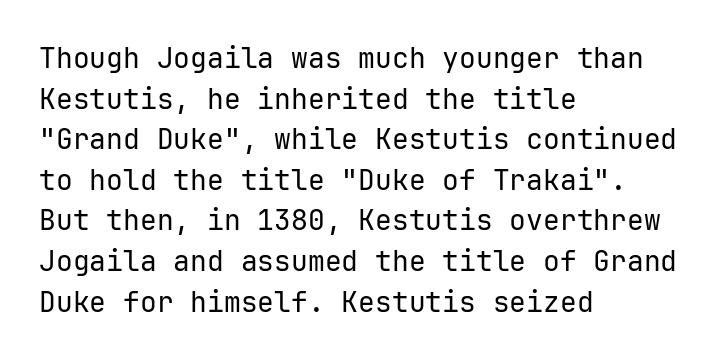
Is this a fixed-width face? Yes — each glyph sits in an identical cell. Baseline-to-baseline distance is the conventional proportion of letter height. Unlike italic type, these characters show no tilt at all. How are the letters spaced? Ordinarily, with no added tracking.
